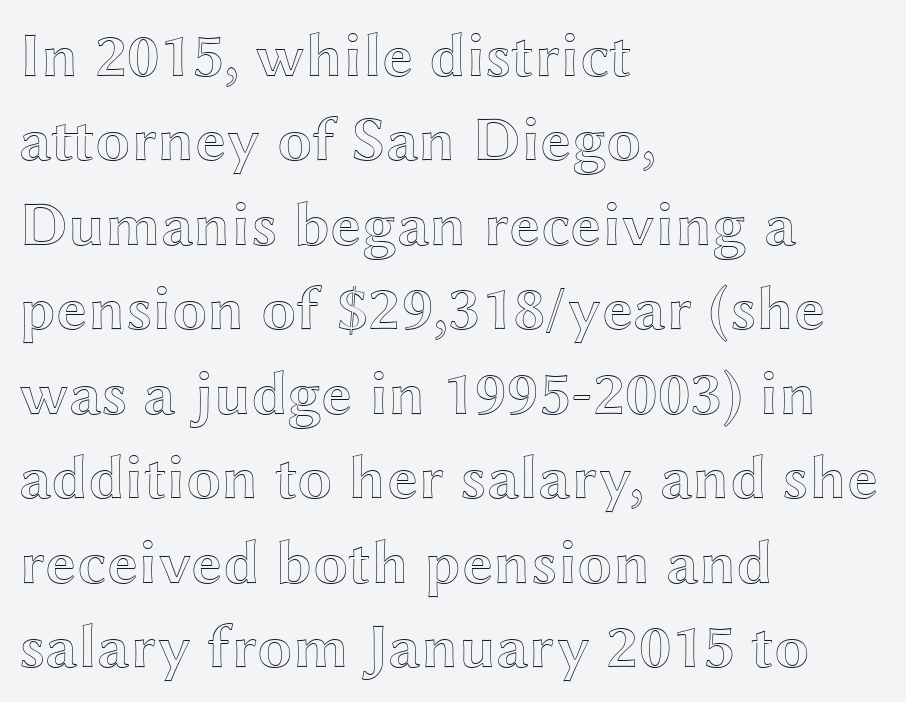
Q: Is the text italic (slanted)? A: No, it is upright.
Q: Is the text underlined? A: No.
Q: How is the paragraph aligned? A: Left-aligned.
Q: Is the spacing between letters normal or unusually wide? A: Normal.
Q: Is the spacing between lines tight, normal or loose? A: Normal.
Q: Width (condensed, normal, or wide)? A: Wide.
Q: x-height? A: Medium.
Q: Monospaced? A: No.
